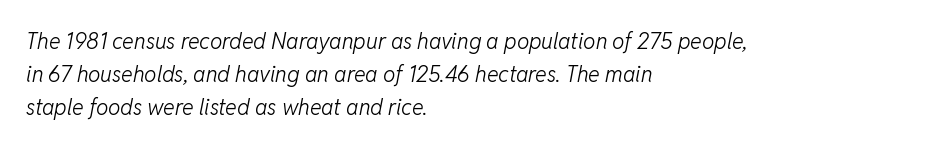
Evenly set lines give the paragraph a standard silhouette. Anything drawn beneath the words? Only blank space. A quiet, ordinary-to-light weight characterises the typeface. Slanted lettering throughout. No extra tracking has been applied to these lines. If you drew a ruler down the left edge, every line would touch it.
